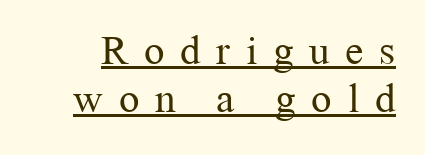
The image shows 41 px regular-weight serif type, upright; set line spacing 1.16x, unusually wide letter spacing (+0.38 em), underlined; medium stroke contrast and a medium x-height.
